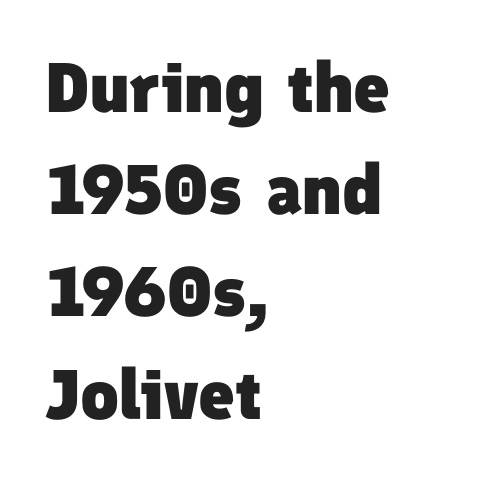
{"serif": "no", "bold": "yes", "weight": "heavy", "width": "normal", "stroke_contrast": "low", "x_height": "medium", "monospaced": "no", "underline": "no", "align": "left", "line_spacing": "normal", "line_spacing_ratio": 1.46, "letter_spacing": "normal", "letter_spacing_em": 0.0, "glyph_px": 70}
